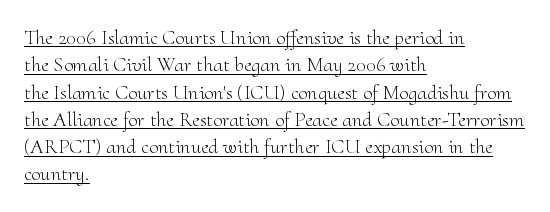
The image shows 21 px text type, upright; set left-aligned, normal line spacing (1.3x), normal letter spacing, underlined.
